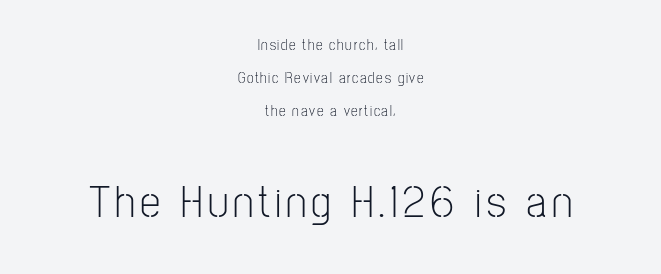
Q: Is the text bold? A: No.
Q: Is the text italic (slanted)? A: No, it is upright.
Q: Is the typeface a serif or a sans-serif typeface? A: Sans-serif.
Q: Is the text underlined? A: No.
Q: How is the paragraph aligned? A: Centered.
Q: Is the spacing between lines tight, normal or loose? A: Loose.
Q: Which block of text is set in a larger size, the first (top) or the second (bottom)? A: The second (bottom) one.
Q: Width (condensed, normal, or wide)? A: Condensed.
Q: Stroke contrast? A: Low.
Q: x-height? A: Medium.
Q: Monospaced? A: No.
